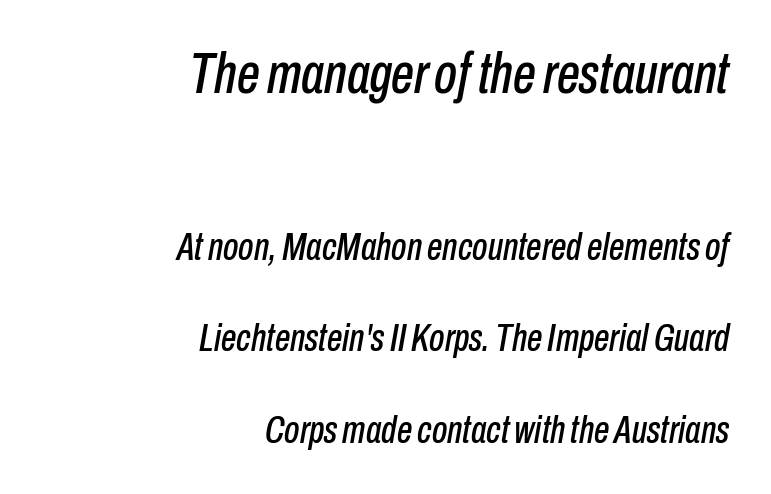
Q: Is the text italic (slanted)? A: Yes, it leans right by about 10 degrees.
Q: Is the text underlined? A: No.
Q: How is the paragraph aligned? A: Right-aligned.
Q: Is the spacing between letters normal or unusually wide? A: Normal.
Q: Is the spacing between lines tight, normal or loose? A: Loose.
Q: Which block of text is set in a larger size, the first (top) or the second (bottom)? A: The first (top) one.
Q: Width (condensed, normal, or wide)? A: Condensed.
Q: Stroke contrast? A: Low.
Q: x-height? A: Medium.
Q: Monospaced? A: No.
